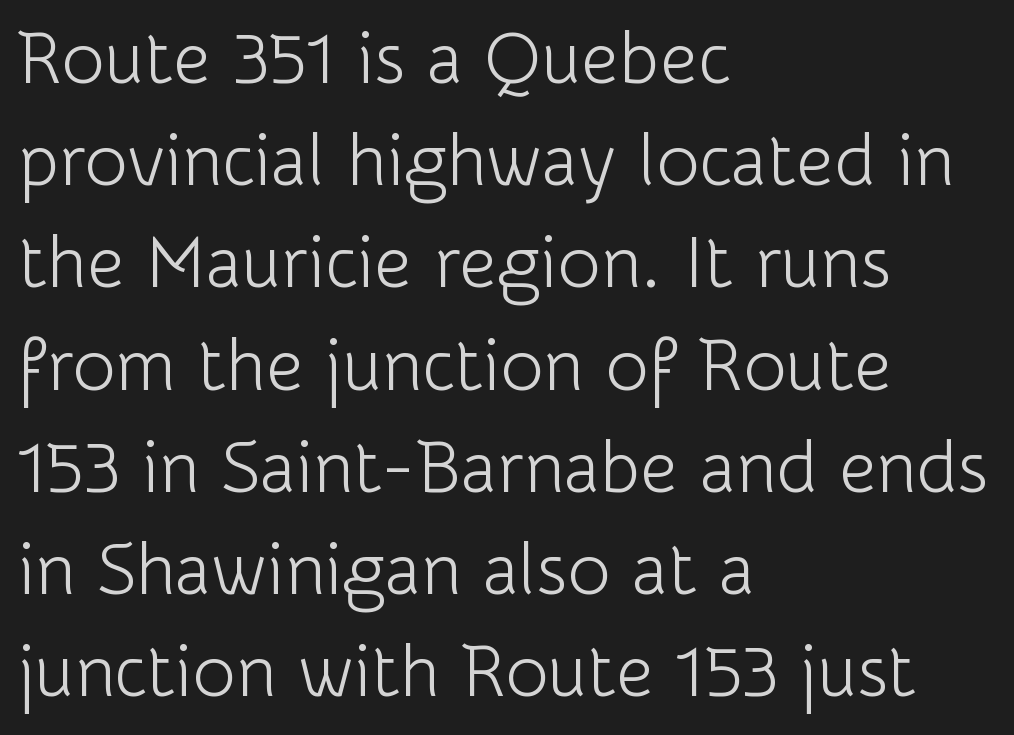
The image shows 73 px light sans-serif type, upright; set left-aligned, normal line spacing (1.4x), normal letter spacing, not underlined; low stroke contrast and a medium x-height.
